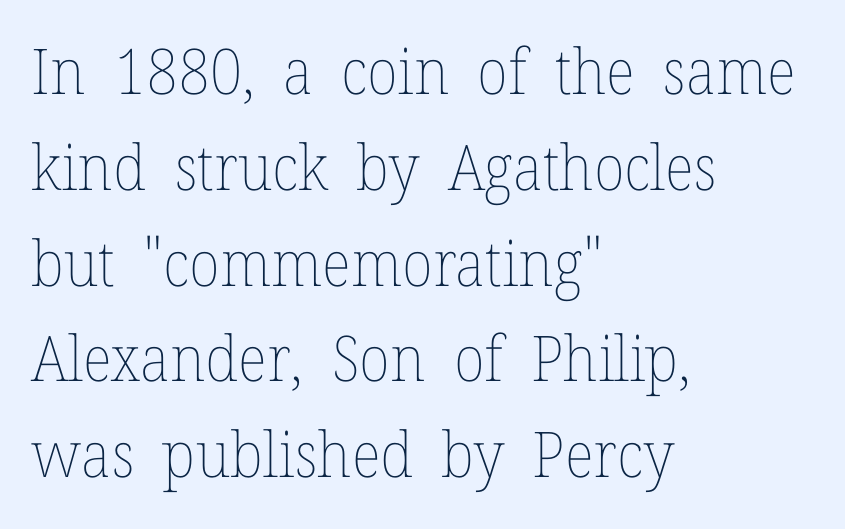
The image shows 63 px thin type, upright; set left-aligned, normal line spacing (1.52x), normal letter spacing, not underlined; low stroke contrast and a medium x-height.
